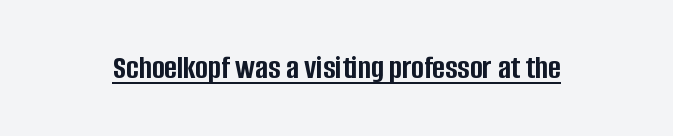
The image shows 34 px semibold, condensed sans-serif type, upright; set normal letter spacing, underlined; low stroke contrast and a large x-height.
